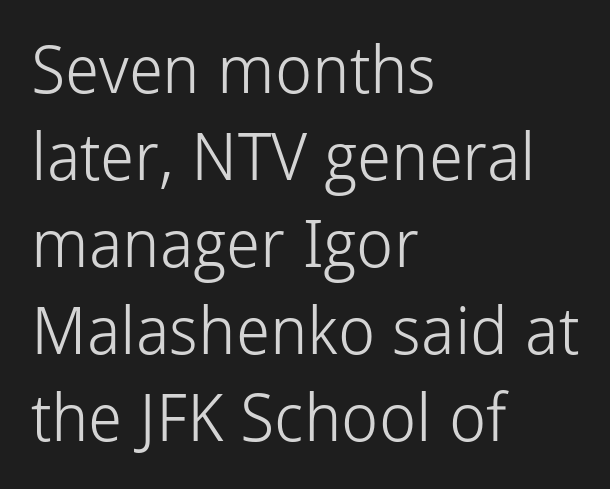
Upright lettering throughout. This rendering employs a face without finishing strokes, i.e., a sans-serif. No word sits above an underline. The setting favours the left margin, as ordinary paragraphs usually do. The passage shown is typed in a proportional face where columns would drift.
